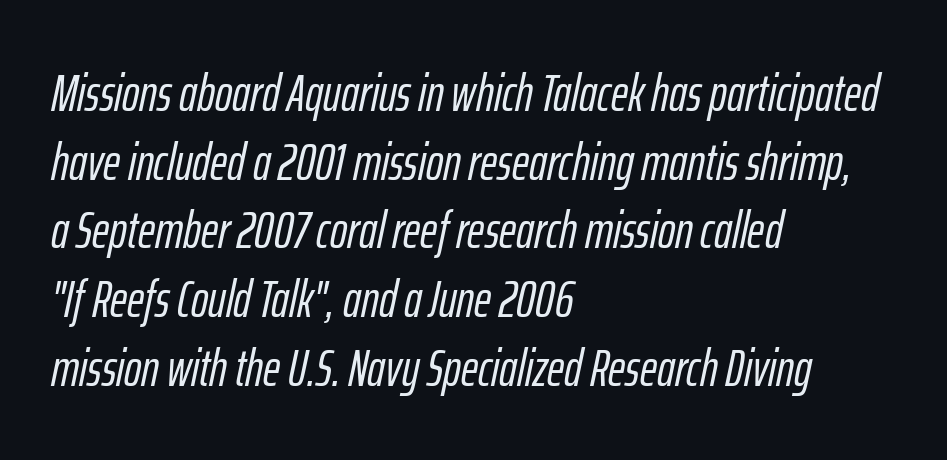
Q: Is the text italic (slanted)? A: Yes, it leans right by about 12 degrees.
Q: Is the text underlined? A: No.
Q: How is the paragraph aligned? A: Left-aligned.
Q: Is the spacing between letters normal or unusually wide? A: Normal.
Q: Is the spacing between lines tight, normal or loose? A: Normal.
Q: Width (condensed, normal, or wide)? A: Condensed.
Q: Stroke contrast? A: Low.
Q: x-height? A: Medium.
Q: Monospaced? A: No.
